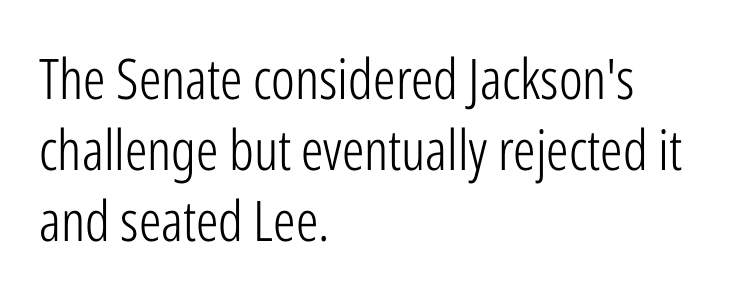
The image shows 56 px light, condensed sans-serif type, upright; set left-aligned, normal line spacing (1.27x), normal letter spacing, not underlined; low stroke contrast and a medium x-height.
